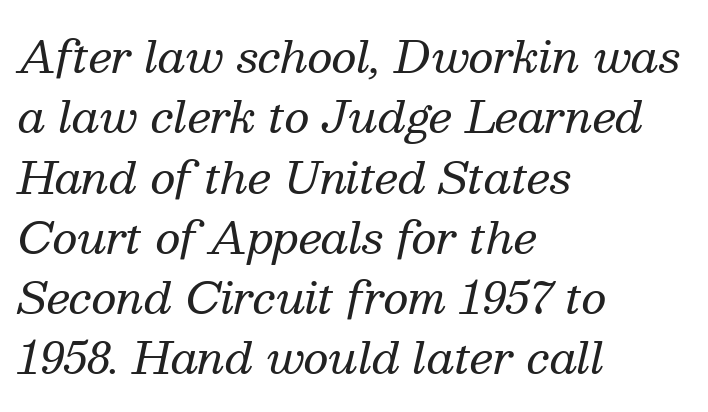
Note the varied advance widths — an 'i' is clearly narrower than an 'm'. Spacing between characters is what you'd get straight out of the box. A typesetter would call this leading conventional body-copy spacing. Nothing heavy about these letters — not bold at all. It's the slanting kind of type. In terms of letterform style, serifs are clearly present.
